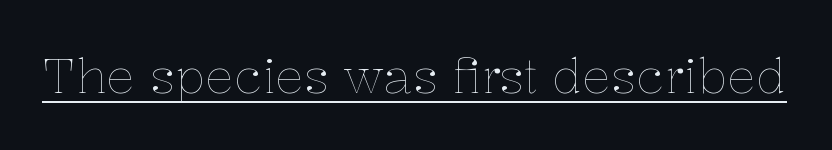
Q: Is the text bold? A: No.
Q: Is the text italic (slanted)? A: No, it is upright.
Q: Is the text underlined? A: Yes.
Q: Is the spacing between letters normal or unusually wide? A: Normal.
Q: Width (condensed, normal, or wide)? A: Normal.
Q: Stroke contrast? A: Low.
Q: x-height? A: Medium.
Q: Monospaced? A: No.
